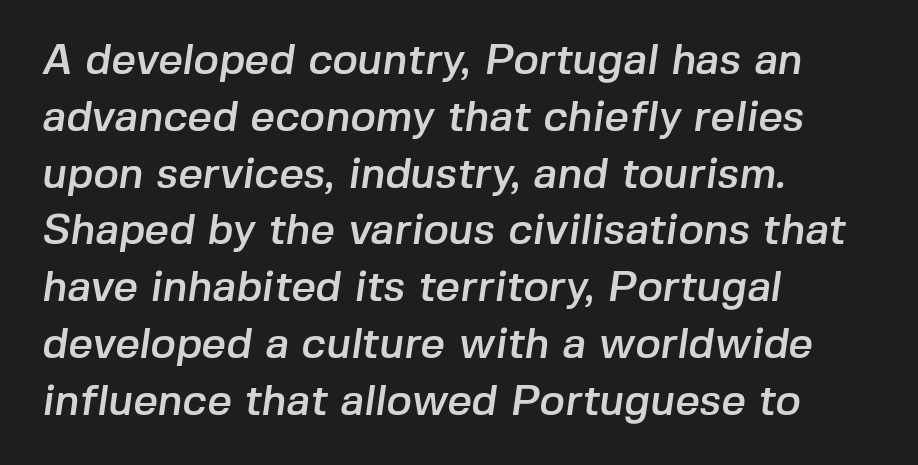
The image shows 43 px sans-serif type; set left-aligned, normal line spacing (1.32x), normal letter spacing, not underlined; low stroke contrast and a medium x-height.
